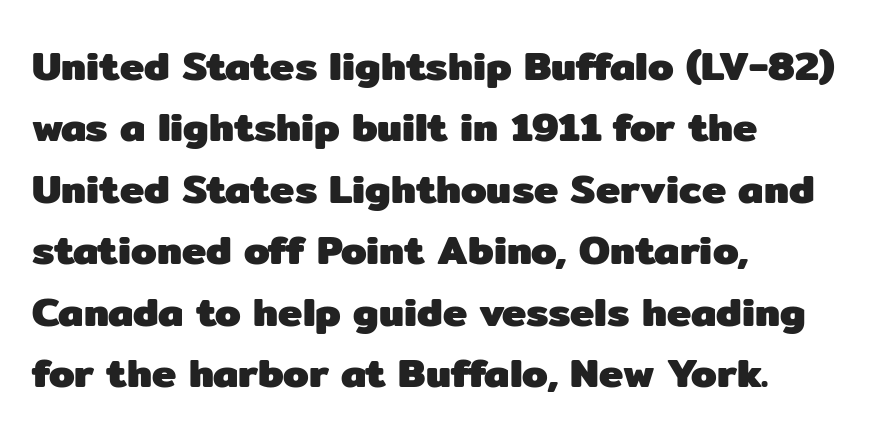
Q: Is the text bold? A: Yes.
Q: Is the text italic (slanted)? A: No, it is upright.
Q: Is the typeface a serif or a sans-serif typeface? A: Sans-serif.
Q: Is the text underlined? A: No.
Q: How is the paragraph aligned? A: Left-aligned.
Q: Is the spacing between letters normal or unusually wide? A: Normal.
Q: Is the spacing between lines tight, normal or loose? A: Normal.
Q: Width (condensed, normal, or wide)? A: Normal.
Q: Stroke contrast? A: Low.
Q: x-height? A: Medium.
Q: Monospaced? A: No.
